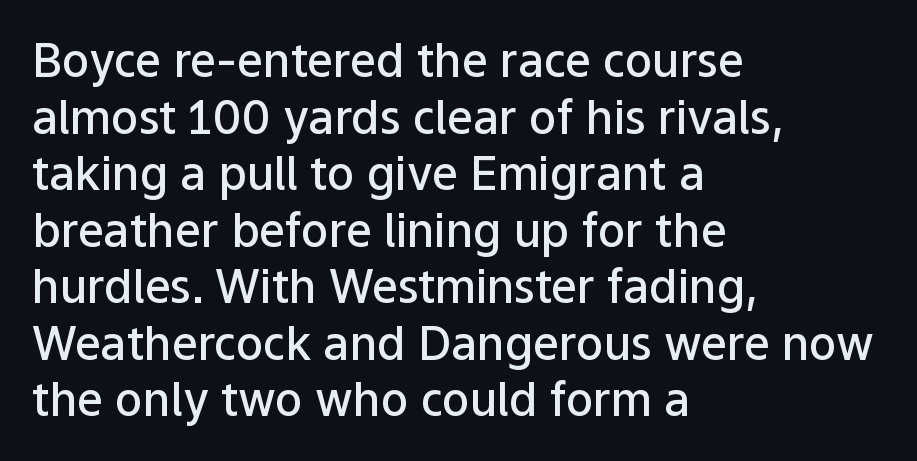
{"serif": "no", "italic": "no", "bold": "semi", "weight": "semibold", "width": "normal", "stroke_contrast": "low", "x_height": "medium", "monospaced": "no", "underline": "no", "align": "left", "line_spacing_ratio": 1.23, "letter_spacing": "normal", "letter_spacing_em": 0.0, "glyph_px": 46}
